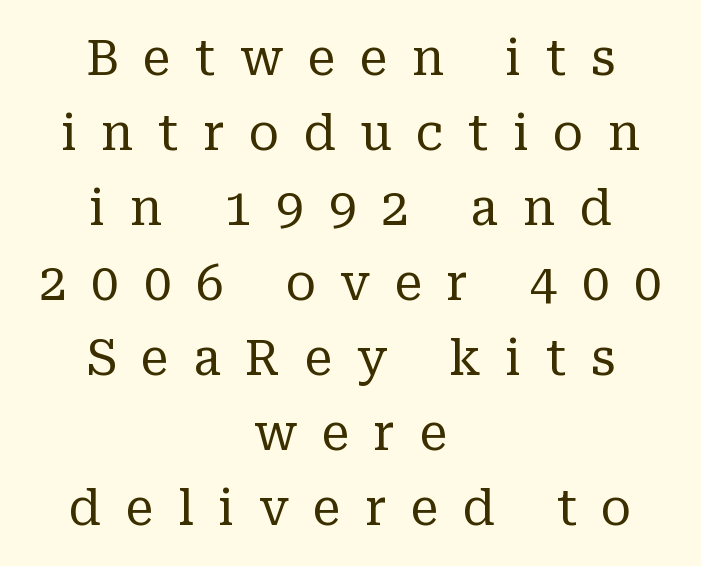
{"serif": "yes", "italic": "no", "bold": "no", "weight": "regular", "width": "normal", "stroke_contrast": "low", "x_height": "medium", "monospaced": "no", "underline": "no", "align": "center", "line_spacing": "normal", "line_spacing_ratio": 1.5, "letter_spacing": "wide", "letter_spacing_em": 0.49, "glyph_px": 50}
